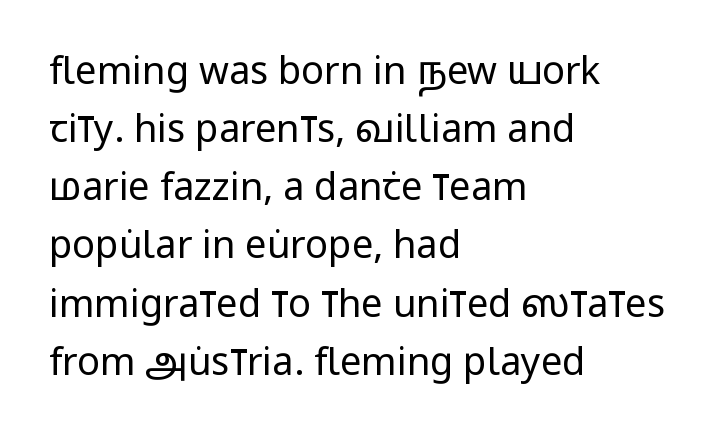
Q: Is the text bold? A: No.
Q: Is the text italic (slanted)? A: No, it is upright.
Q: Is the typeface a serif or a sans-serif typeface? A: Sans-serif.
Q: Is the text underlined? A: No.
Q: How is the paragraph aligned? A: Left-aligned.
Q: Is the spacing between letters normal or unusually wide? A: Normal.
Q: Is the spacing between lines tight, normal or loose? A: Normal.
Q: Width (condensed, normal, or wide)? A: Condensed.
Q: Stroke contrast? A: Low.
Q: x-height? A: Large.
Q: Monospaced? A: No.
